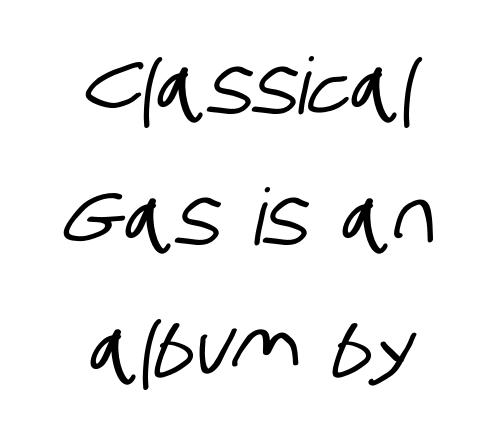
The image shows 78 px condensed sans-serif type; set centered, normal line spacing (1.68x), normal letter spacing, not underlined; low stroke contrast and a large x-height.
